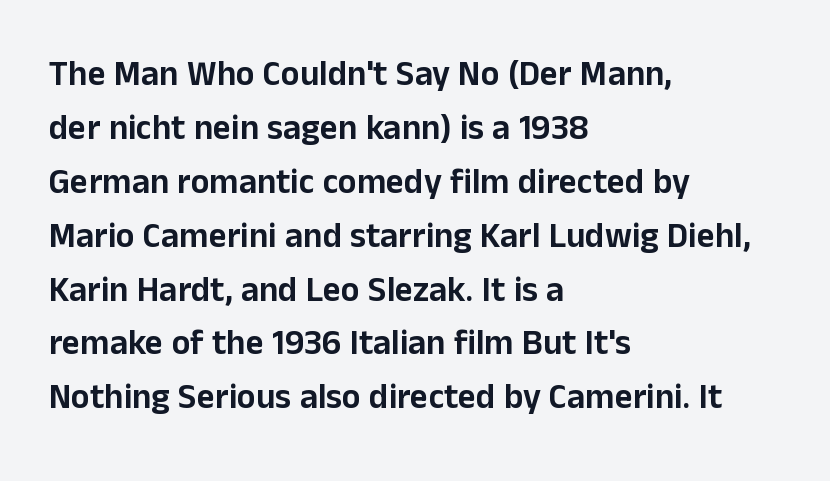
{"serif": "no", "italic": "no", "width": "normal", "stroke_contrast": "low", "x_height": "medium", "monospaced": "no", "underline": "no", "align": "left", "line_spacing": "normal", "line_spacing_ratio": 1.54, "letter_spacing": "normal", "letter_spacing_em": 0.0, "glyph_px": 35}
